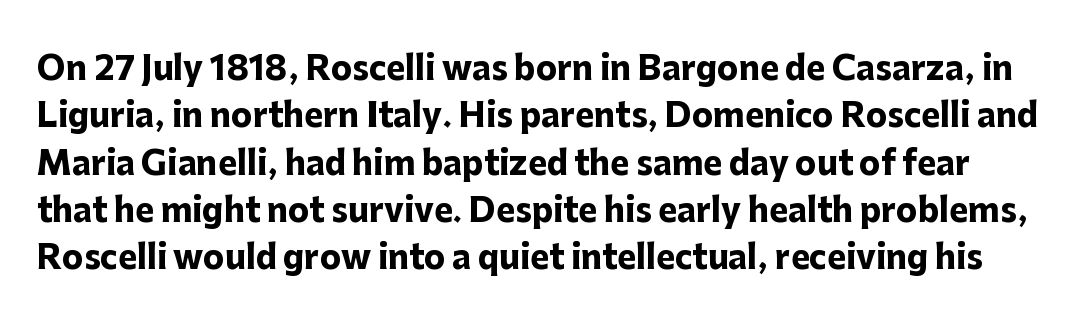
Q: Is the text bold? A: Yes.
Q: Is the text italic (slanted)? A: No, it is upright.
Q: Is the typeface a serif or a sans-serif typeface? A: Sans-serif.
Q: Is the text underlined? A: No.
Q: Is the spacing between letters normal or unusually wide? A: Normal.
Q: Is the spacing between lines tight, normal or loose? A: Normal.
Q: Width (condensed, normal, or wide)? A: Normal.
Q: Stroke contrast? A: Low.
Q: x-height? A: Medium.
Q: Monospaced? A: No.
